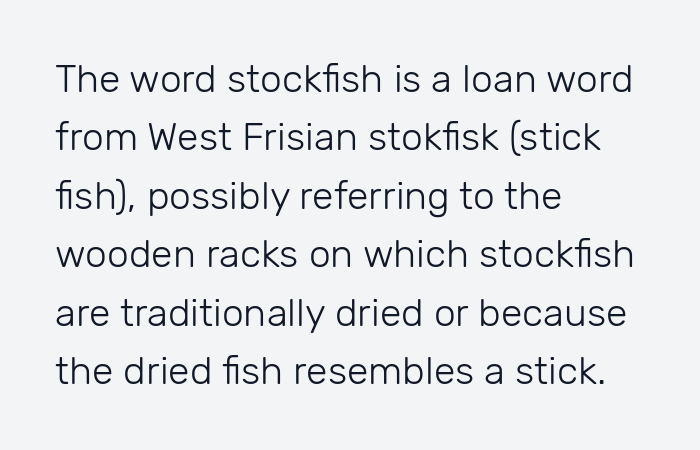
Q: Is the text bold? A: No.
Q: Is the text italic (slanted)? A: No, it is upright.
Q: Is the typeface a serif or a sans-serif typeface? A: Sans-serif.
Q: Is the text underlined? A: No.
Q: How is the paragraph aligned? A: Left-aligned.
Q: Is the spacing between letters normal or unusually wide? A: Normal.
Q: Is the spacing between lines tight, normal or loose? A: Normal.
Q: Width (condensed, normal, or wide)? A: Normal.
Q: Stroke contrast? A: Low.
Q: x-height? A: Medium.
Q: Monospaced? A: No.
